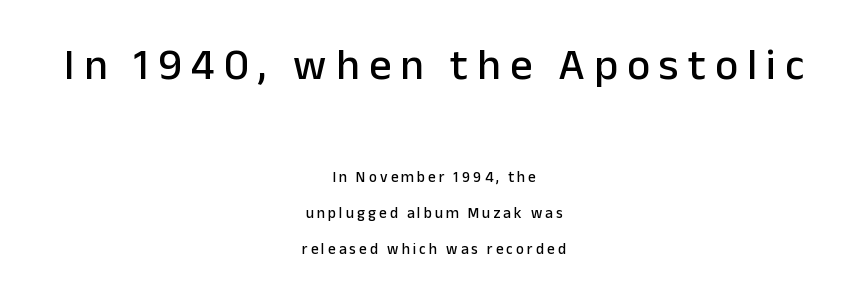
The image shows 44 px sans-serif type, upright; set centered, loose line spacing (2.37x), unusually wide letter spacing (+0.21 em), not underlined; the first (top) block is 2.93x larger; low stroke contrast and a medium x-height.
